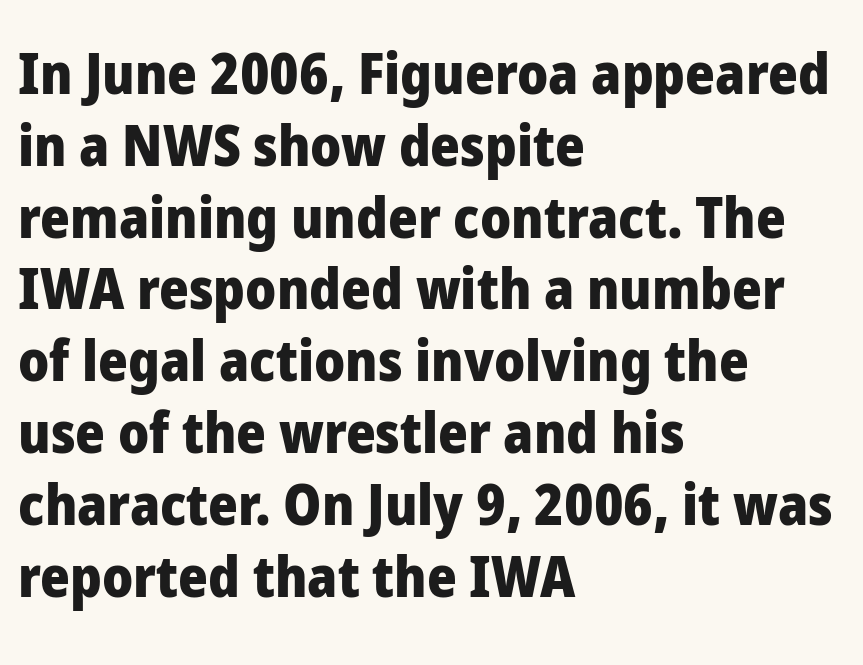
The image shows 57 px heavy sans-serif type, upright; set left-aligned, normal line spacing (1.26x), normal letter spacing, not underlined; low stroke contrast and a medium x-height.
